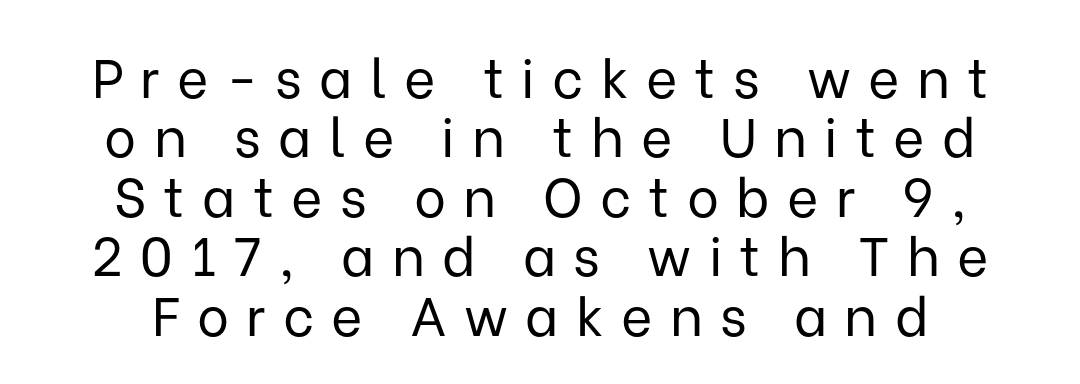
The image shows 54 px regular-weight sans-serif type, upright; set centered, tight line spacing (1.1x), unusually wide letter spacing (+0.32 em), not underlined; low stroke contrast and a medium x-height.
